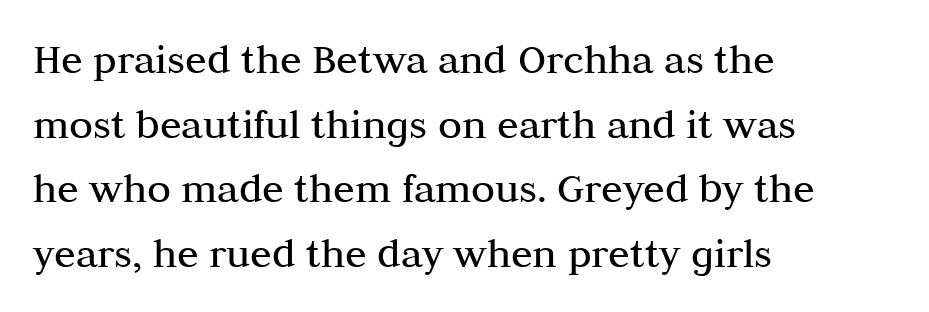
The image shows 44 px regular-weight serif type, upright; set left-aligned, normal line spacing (1.47x), normal letter spacing, not underlined; medium stroke contrast and a medium x-height.
